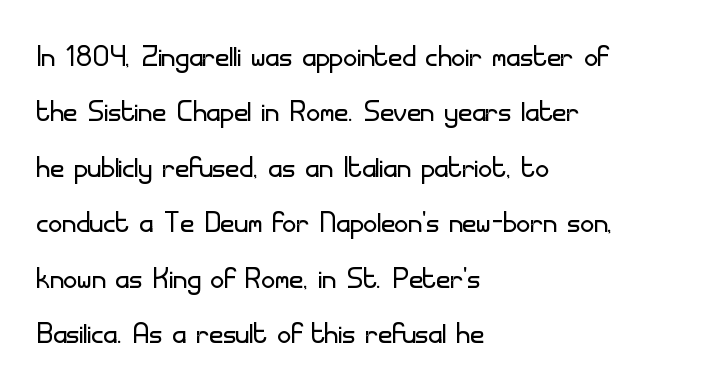
{"serif": "no", "italic": "no", "bold": "no", "weight": "light", "width": "normal", "stroke_contrast": "low", "x_height": "small", "monospaced": "no", "underline": "no", "align": "left", "line_spacing": "normal", "line_spacing_ratio": 1.46, "letter_spacing": "normal", "letter_spacing_em": 0.0, "glyph_px": 38}
